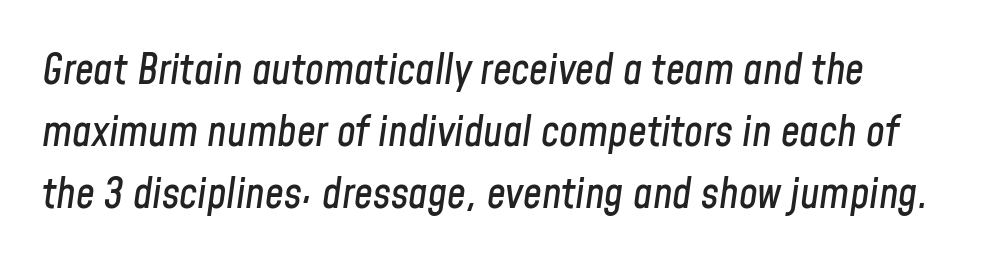
Q: Is the text italic (slanted)? A: Yes, it leans right by about 8 degrees.
Q: Is the text underlined? A: No.
Q: Is the spacing between letters normal or unusually wide? A: Normal.
Q: Is the spacing between lines tight, normal or loose? A: Normal.
Q: Width (condensed, normal, or wide)? A: Condensed.
Q: Stroke contrast? A: Low.
Q: x-height? A: Medium.
Q: Monospaced? A: No.
